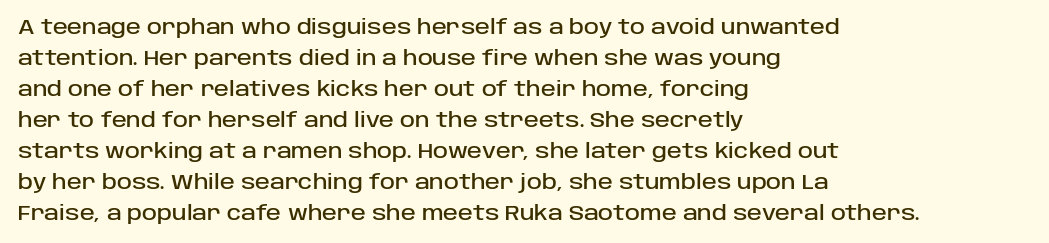
Layout note: lines flush left. Designer's note — italics off, roman on. The baseline area is clear. Reading down the column, the eye jumps a familiar distance to each next line. Default kerning and tracking; the words read as compact shapes.
